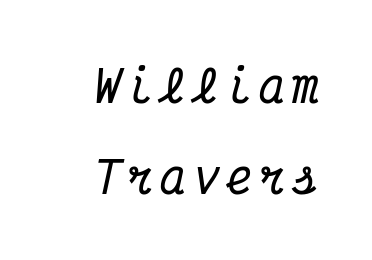
{"serif": "yes", "italic": "yes", "lean": "right", "slant_degrees": 12, "width": "condensed", "stroke_contrast": "medium", "x_height": "medium", "monospaced": "yes", "underline": "no", "line_spacing": "loose", "line_spacing_ratio": 2.07, "glyph_px": 44}
